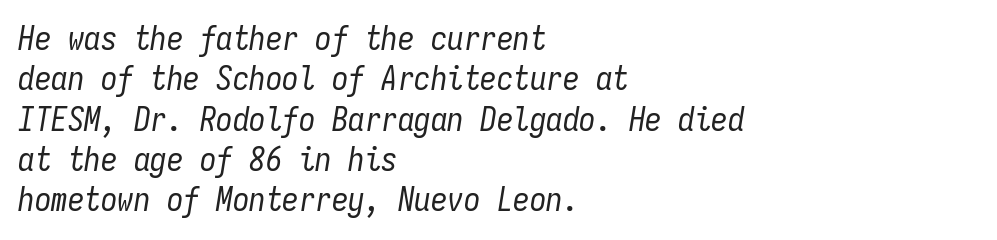
The image shows 33 px regular-weight, condensed type, italic (leaning right), monospaced; set left-aligned, line spacing 1.22x, normal letter spacing, not underlined; low stroke contrast and a medium x-height.
